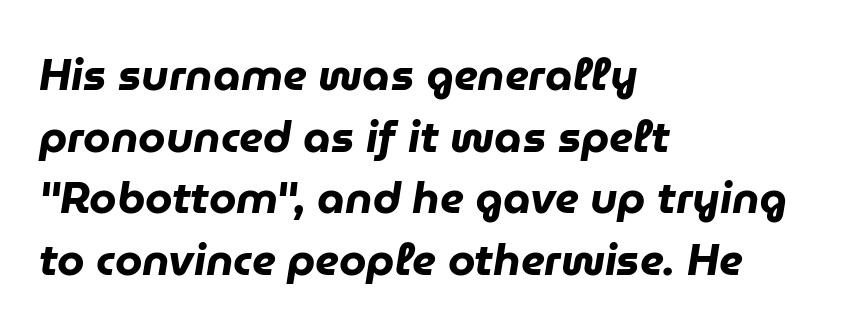
The image shows 44 px heavy type, italic (leaning right); set left-aligned, normal line spacing (1.4x), normal letter spacing, not underlined; low stroke contrast and a medium x-height.
